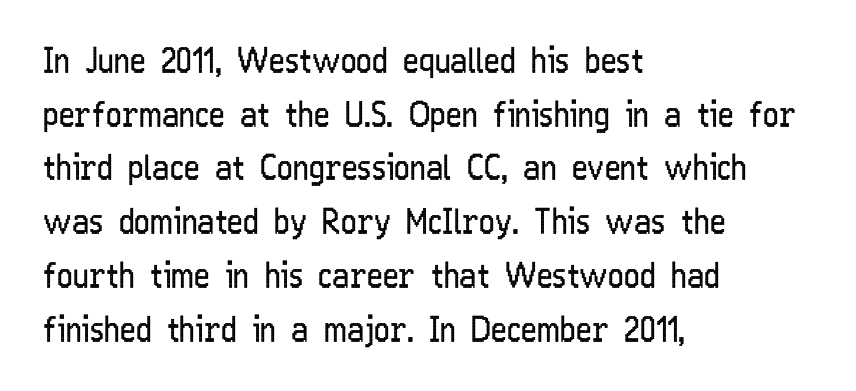
Q: Is the text bold? A: No.
Q: Is the text italic (slanted)? A: No, it is upright.
Q: Is the typeface a serif or a sans-serif typeface? A: Sans-serif.
Q: Is the text underlined? A: No.
Q: How is the paragraph aligned? A: Left-aligned.
Q: Is the spacing between letters normal or unusually wide? A: Normal.
Q: Is the spacing between lines tight, normal or loose? A: Normal.
Q: Width (condensed, normal, or wide)? A: Condensed.
Q: Stroke contrast? A: Low.
Q: x-height? A: Medium.
Q: Monospaced? A: No.
